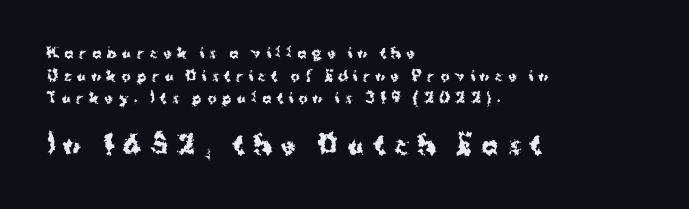
In terms of weight, the rendering is a true, heavy bold. A bare baseline throughout the passage. Loose tracking; the words dissolve into strings of separated letters. Which of the two is more prominent by size? The second, at the bottom.
